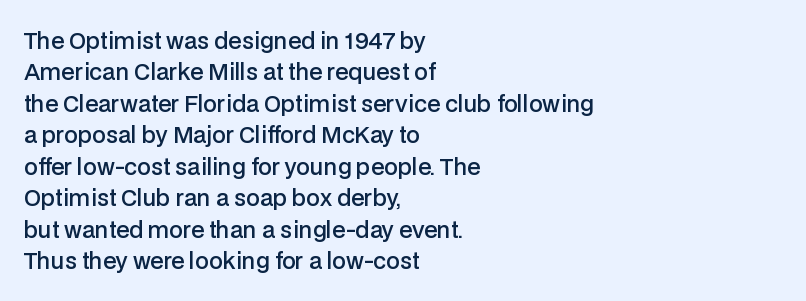
Q: Is the text bold? A: Semi-bold.
Q: Is the text italic (slanted)? A: No, it is upright.
Q: Is the text underlined? A: No.
Q: How is the paragraph aligned? A: Left-aligned.
Q: Is the spacing between letters normal or unusually wide? A: Normal.
Q: Is the spacing between lines tight, normal or loose? A: Normal.
